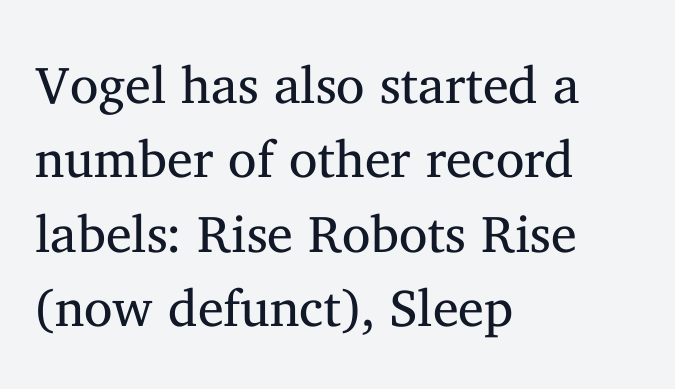
{"serif": "yes", "italic": "no", "bold": "no", "weight": "regular", "width": "normal", "stroke_contrast": "medium", "x_height": "medium", "monospaced": "no", "underline": "no", "align": "left", "line_spacing": "normal", "line_spacing_ratio": 1.43, "letter_spacing": "normal", "letter_spacing_em": 0.0, "glyph_px": 52}
